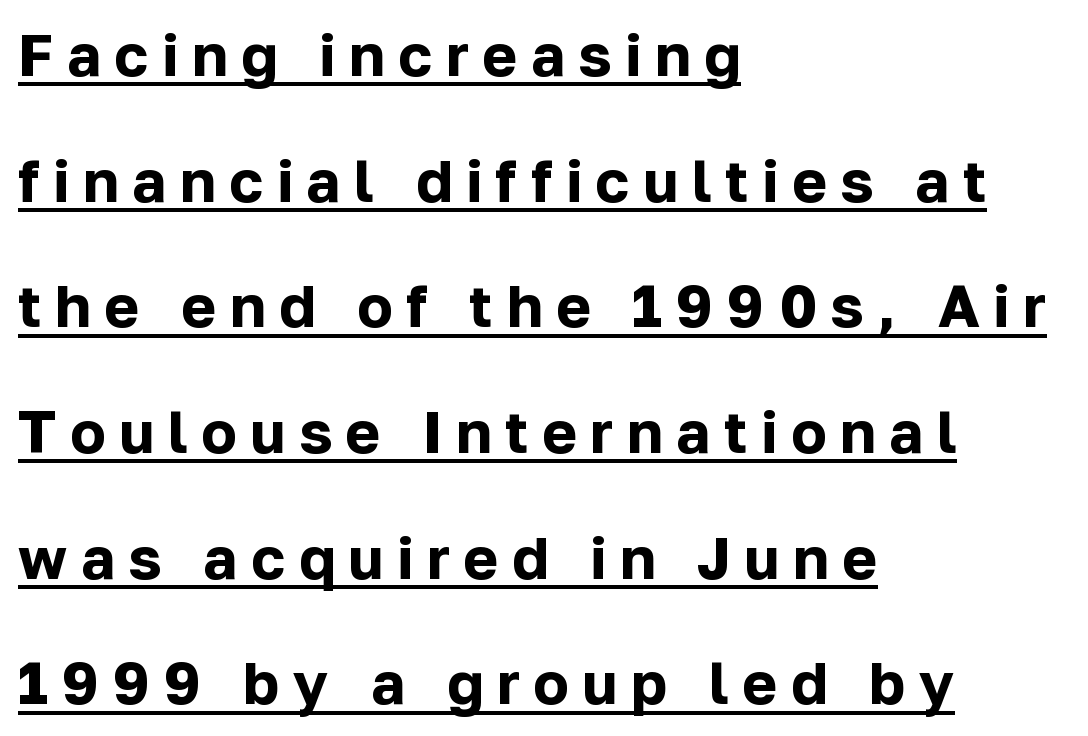
The image shows 59 px bold sans-serif type, upright; set left-aligned, loose line spacing (2.13x), unusually wide letter spacing (+0.23 em), underlined; low stroke contrast and a medium x-height.
